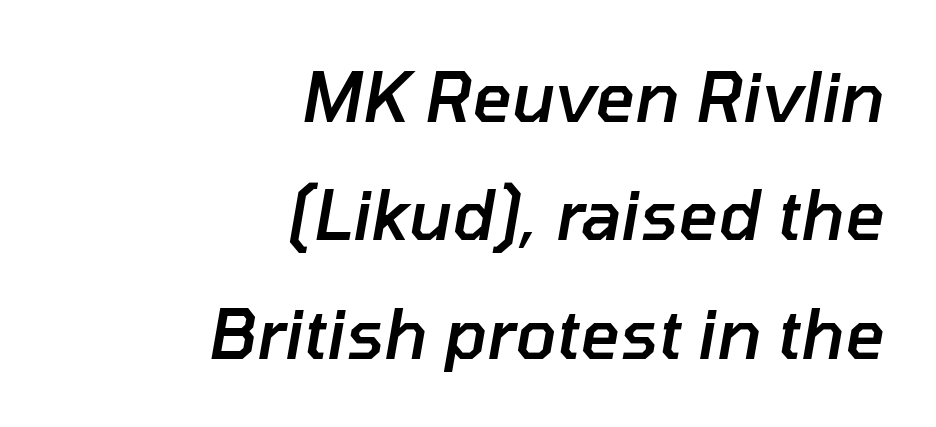
Do the characters align in a grid? No, the font is proportional. Leftover space on each line is placed entirely before the opening word. Nothing unusual about the tracking: characters are spaced as the font intends. Unmarked baselines from the first word to the last. This is moderately heavy type, rendered in semibold.
